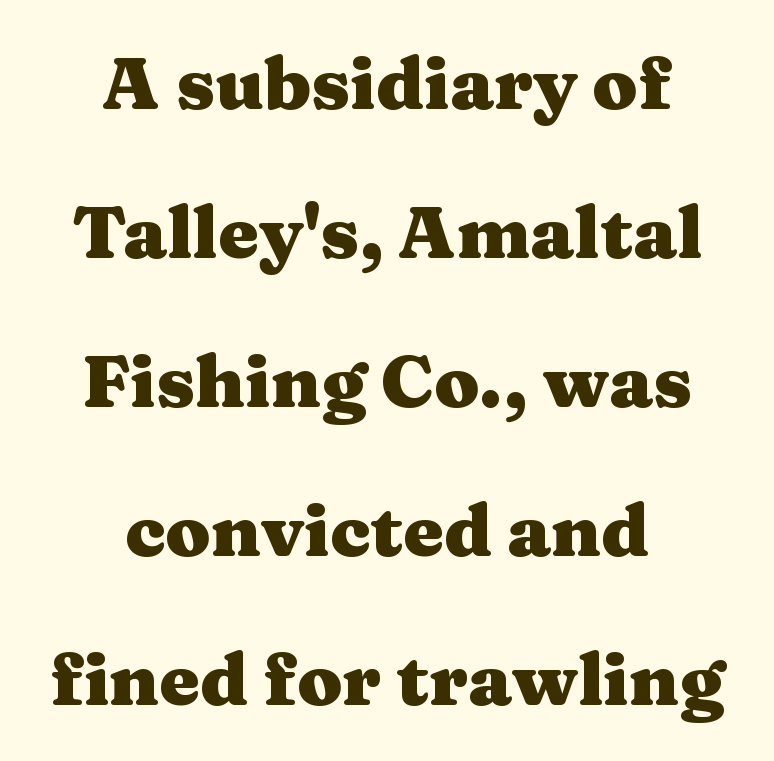
Characters follow at the spacing the type designer built in. The rendering uses natural spacing where letterforms have individual widths. Underline: absent. To sum up the face: it has serifs.
